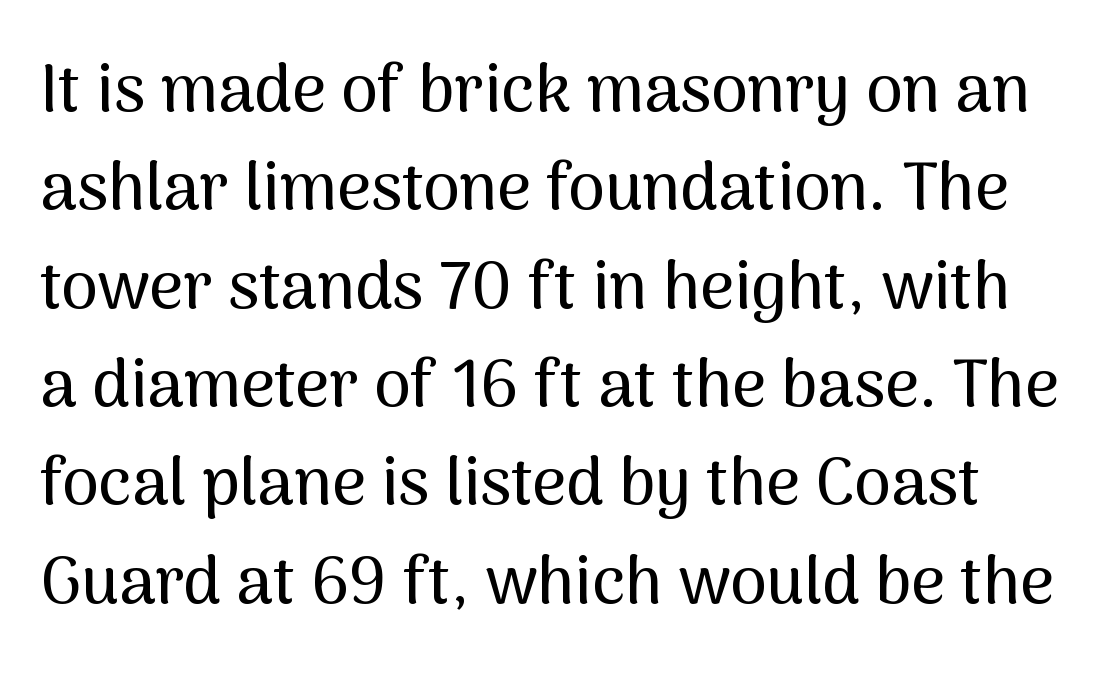
The image shows 66 px sans-serif type, upright; set normal line spacing (1.49x), normal letter spacing, not underlined; medium stroke contrast and a medium x-height.
